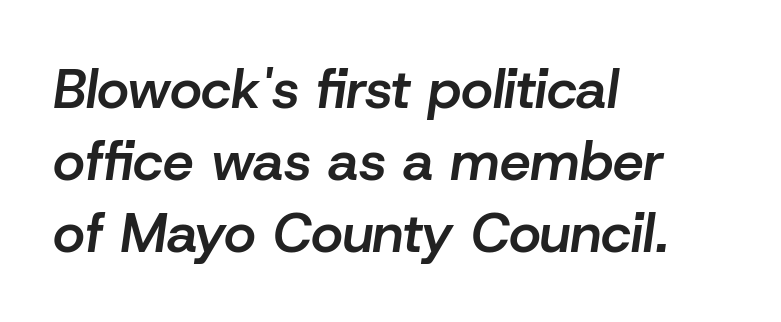
Q: Is the text bold? A: Semi-bold.
Q: Is the text italic (slanted)? A: Yes, it leans right by about 8 degrees.
Q: Is the text underlined? A: No.
Q: How is the paragraph aligned? A: Left-aligned.
Q: Is the spacing between letters normal or unusually wide? A: Normal.
Q: Is the spacing between lines tight, normal or loose? A: Normal.
Q: Width (condensed, normal, or wide)? A: Normal.
Q: Stroke contrast? A: Low.
Q: x-height? A: Medium.
Q: Monospaced? A: No.
